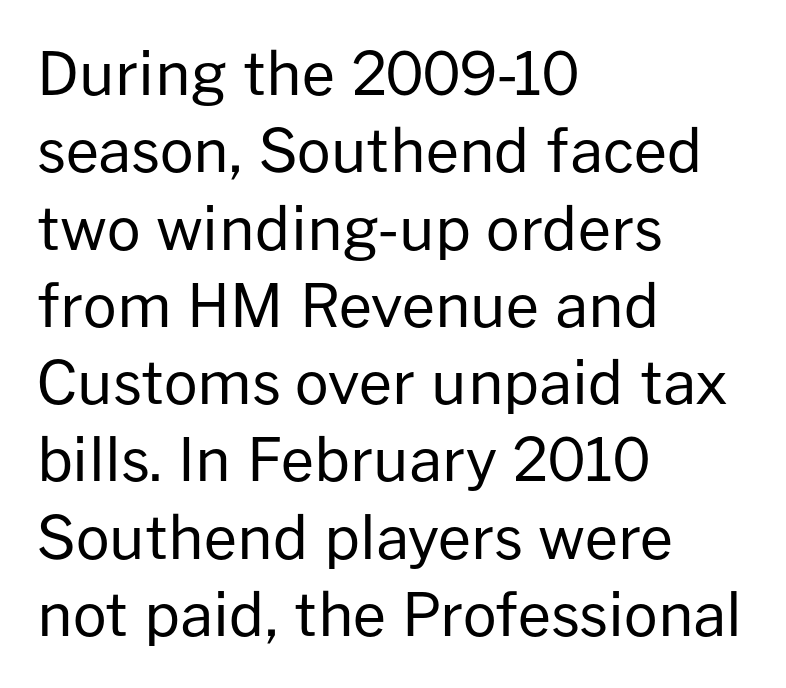
The image shows 59 px regular-weight sans-serif type, upright; set left-aligned, normal line spacing (1.31x), normal letter spacing, not underlined; low stroke contrast and a medium x-height.
